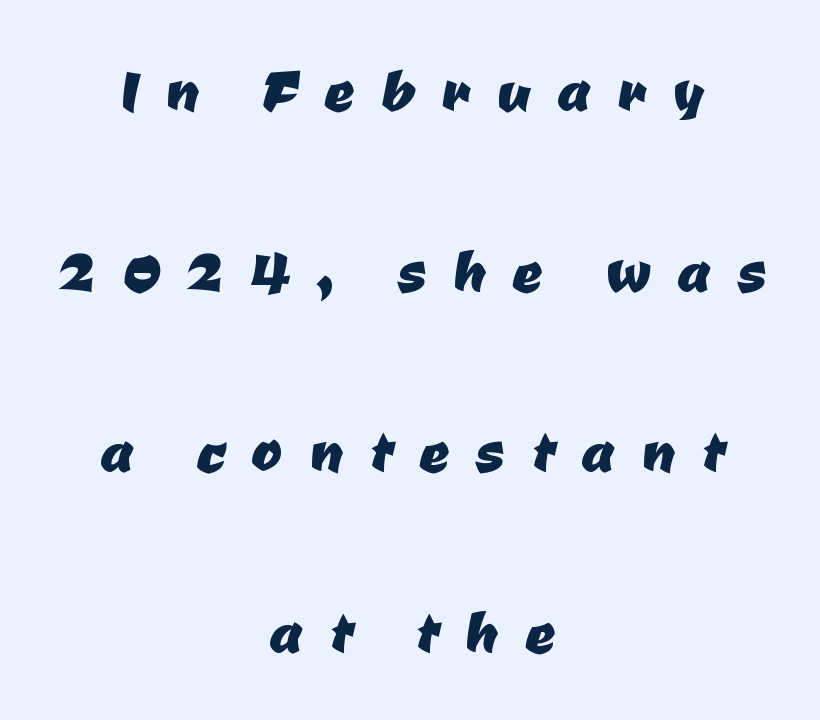
The image shows 74 px sans-serif type; set centered, loose line spacing (2.44x), unusually wide letter spacing (+0.36 em), not underlined; low stroke contrast and a medium x-height.
